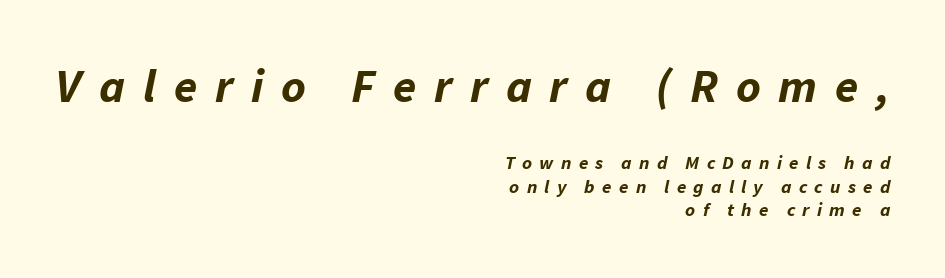
{"italic": "yes", "lean": "right", "slant_degrees": 11, "bold": "yes", "weight": "bold", "width": "normal", "stroke_contrast": "low", "x_height": "medium", "monospaced": "no", "underline": "no", "align": "right", "line_spacing_ratio": 1.23, "letter_spacing": "wide", "letter_spacing_em": 0.38, "larger_block": "first", "size_ratio": 2.47, "glyph_px": 47}
